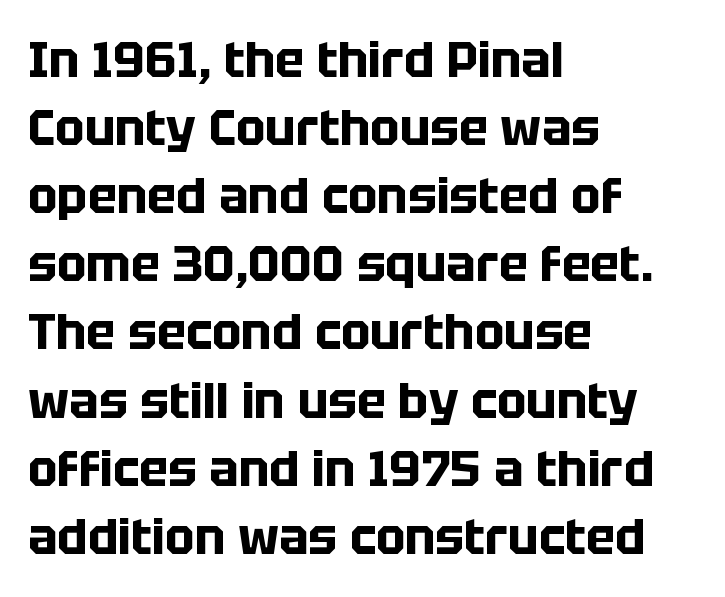
Nobody touched the tracking dial on this one. Do the characters align in a grid? No, the font is proportional. Tall strokes in this sample are plumb rather than angled. Quick note: interline space is typical. Note: no serifs on the glyphs.
